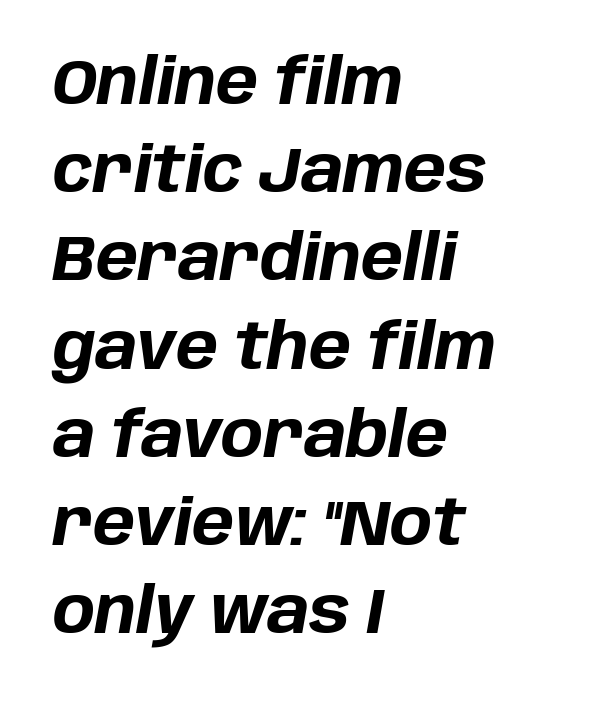
The image shows 63 px bold type, italic (leaning right); set left-aligned, normal line spacing (1.4x), normal letter spacing, not underlined; low stroke contrast and a large x-height.
